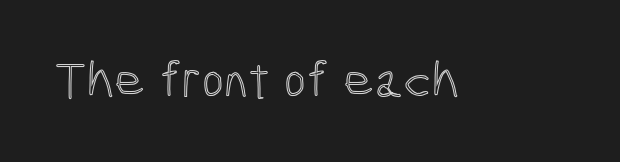
The image shows 53 px condensed type, upright; set normal letter spacing, not underlined; a medium x-height.
